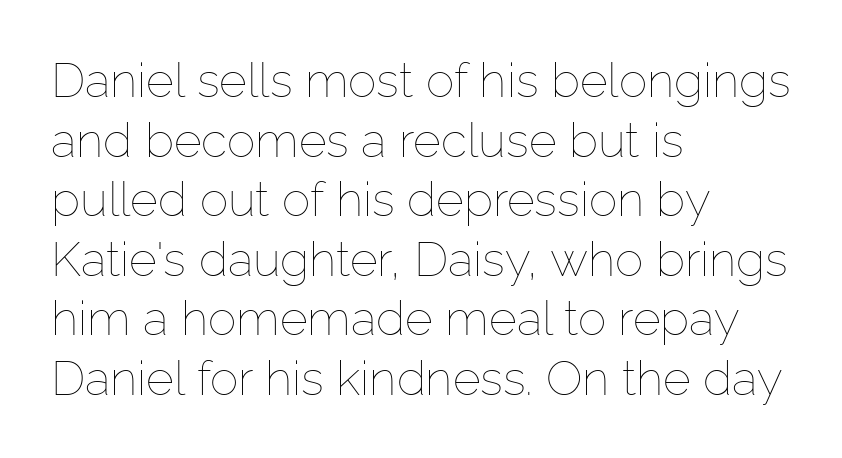
{"italic": "no", "bold": "no", "weight": "thin", "width": "normal", "stroke_contrast": "low", "x_height": "medium", "monospaced": "no", "underline": "no", "align": "left", "line_spacing_ratio": 1.24, "letter_spacing": "normal", "letter_spacing_em": 0.0, "glyph_px": 48}
